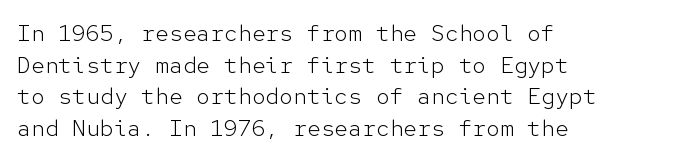
{"italic": "no", "bold": "no", "underline": "no", "align": "left", "line_spacing": "normal", "line_spacing_ratio": 1.37, "letter_spacing": "normal", "letter_spacing_em": 0.0, "glyph_px": 23}
